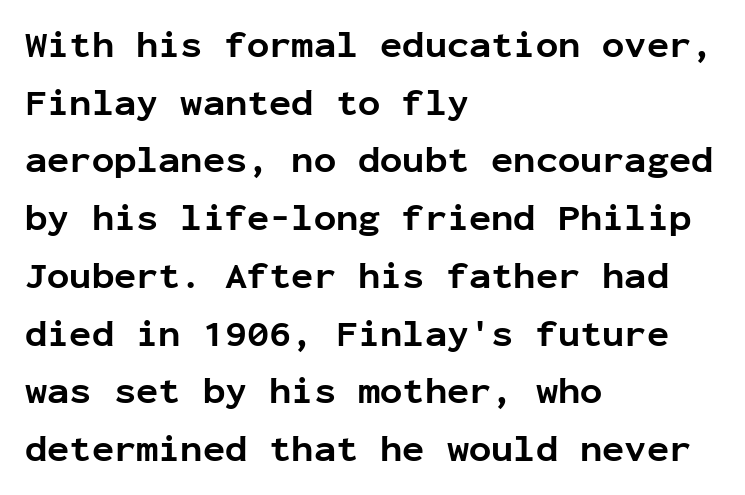
The image shows 37 px bold sans-serif type, upright, monospaced; set left-aligned, normal line spacing (1.56x), normal letter spacing, not underlined; low stroke contrast and a medium x-height.
